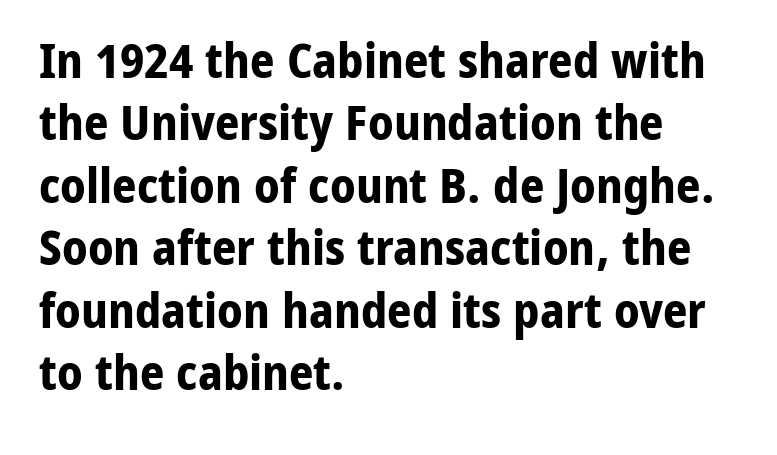
The passage shown is emphatically bold. The letters sit at their default tracking, neither squeezed nor spread. Font category for this specimen: sans-serif. Do the characters align in a grid? No, the font is proportional.
